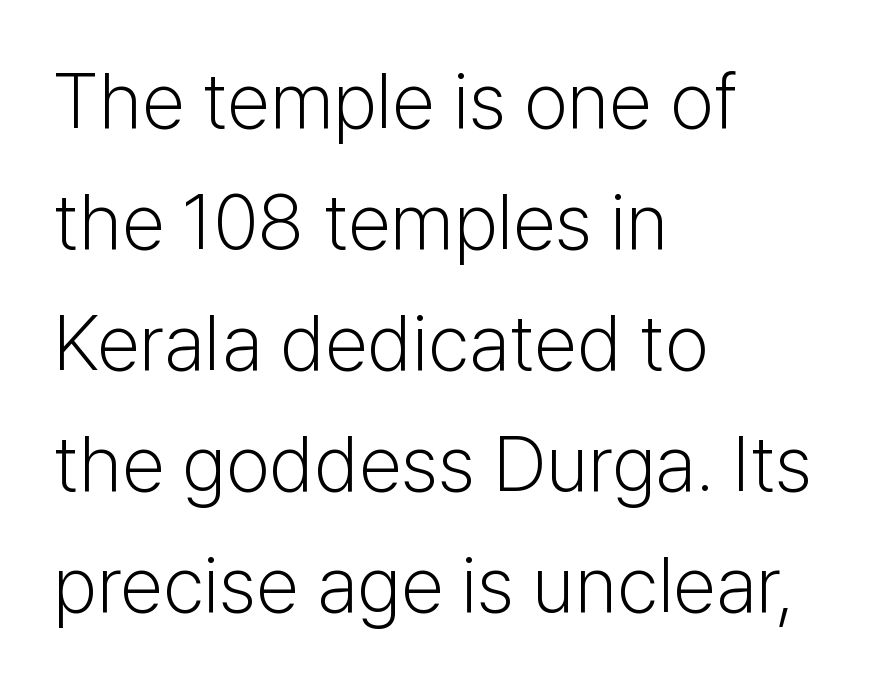
The image shows 78 px light sans-serif type, upright; set left-aligned, normal line spacing (1.55x), normal letter spacing, not underlined; low stroke contrast and a medium x-height.
